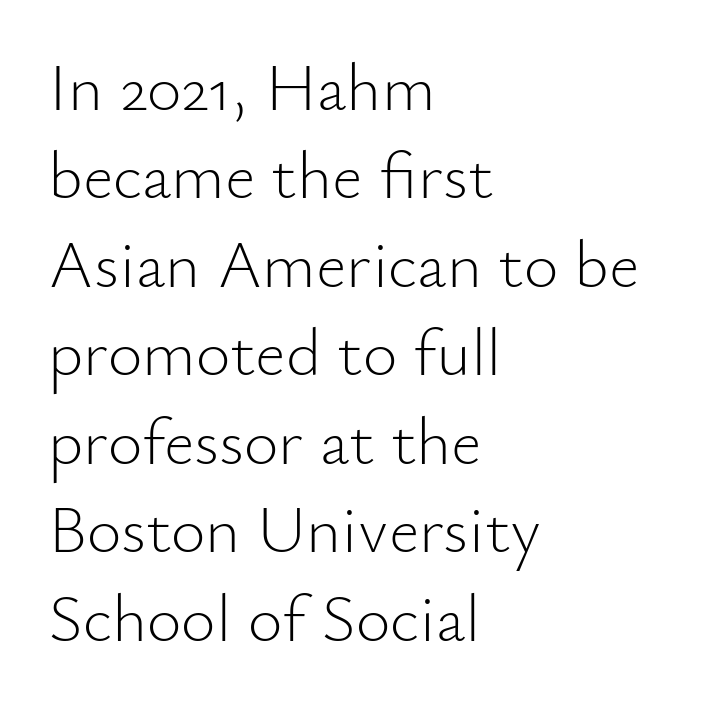
The rendering shows plain stroke endings on the letterforms — a sans-serif design. The font sits on the lighter half of the weight spectrum, regular included. The paragraph shown leans on its left margin. Type without underlining. The tracking reads as untouched default to a designer's eye.
